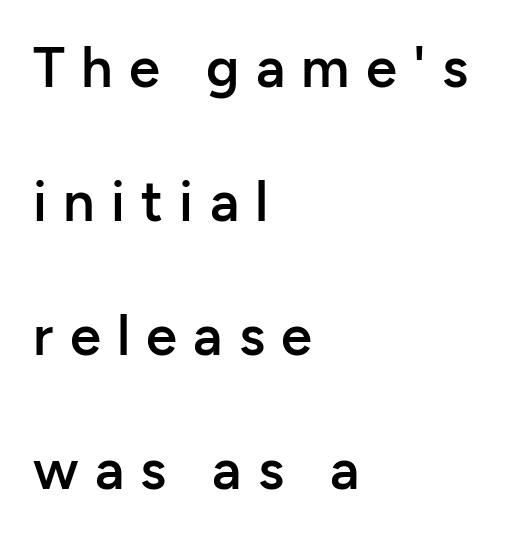
Q: Is the text bold? A: Semi-bold.
Q: Is the text italic (slanted)? A: No, it is upright.
Q: Is the typeface a serif or a sans-serif typeface? A: Sans-serif.
Q: Is the text underlined? A: No.
Q: How is the paragraph aligned? A: Left-aligned.
Q: Is the spacing between letters normal or unusually wide? A: Unusually wide.
Q: Is the spacing between lines tight, normal or loose? A: Loose.
Q: Width (condensed, normal, or wide)? A: Normal.
Q: Stroke contrast? A: Low.
Q: x-height? A: Medium.
Q: Monospaced? A: No.
